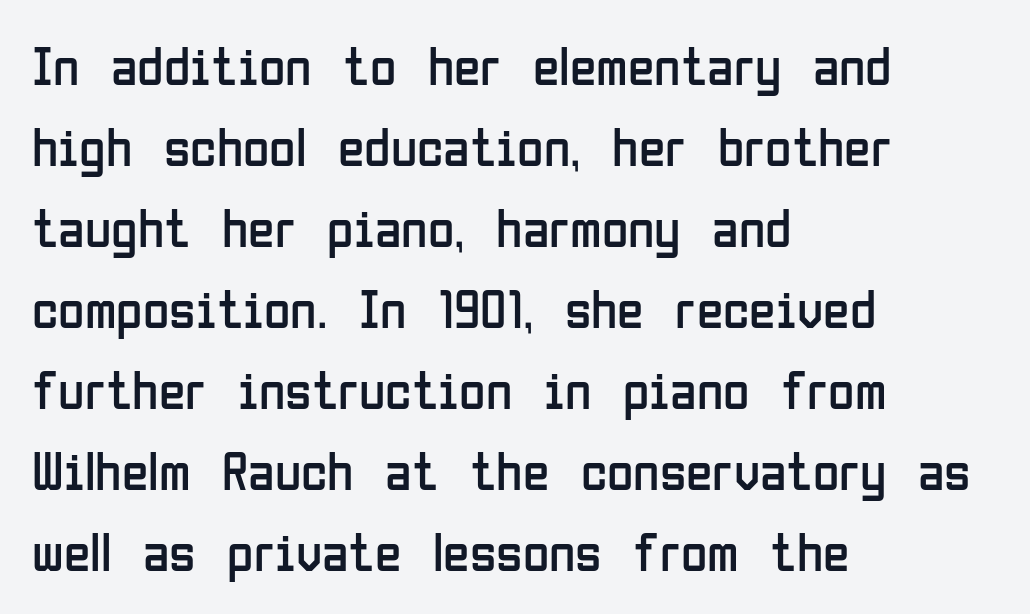
{"serif": "no", "italic": "no", "bold": "no", "weight": "regular", "width": "condensed", "stroke_contrast": "low", "x_height": "medium", "monospaced": "no", "underline": "no", "align": "left", "line_spacing": "normal", "line_spacing_ratio": 1.5, "letter_spacing": "normal", "letter_spacing_em": 0.0, "glyph_px": 54}
